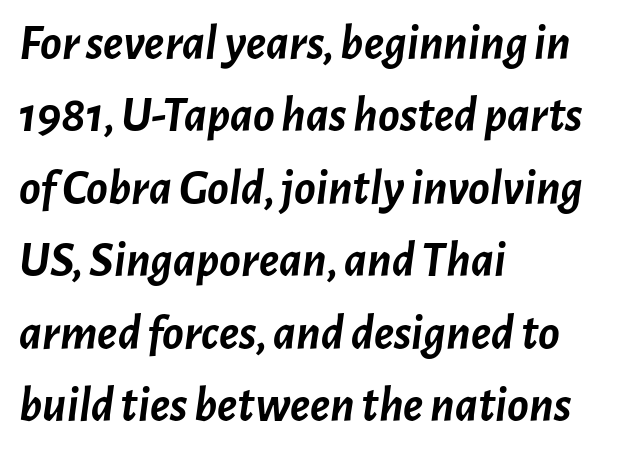
Q: Is the text bold? A: Yes.
Q: Is the text italic (slanted)? A: Yes, it leans right by about 7 degrees.
Q: Is the text underlined? A: No.
Q: How is the paragraph aligned? A: Left-aligned.
Q: Is the spacing between letters normal or unusually wide? A: Normal.
Q: Is the spacing between lines tight, normal or loose? A: Normal.
Q: Width (condensed, normal, or wide)? A: Normal.
Q: Stroke contrast? A: Low.
Q: x-height? A: Medium.
Q: Monospaced? A: No.
